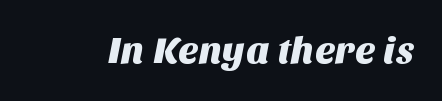
Q: Is the typeface a serif or a sans-serif typeface? A: Sans-serif.
Q: Is the text underlined? A: No.
Q: Is the spacing between letters normal or unusually wide? A: Normal.
Q: Width (condensed, normal, or wide)? A: Normal.
Q: Stroke contrast? A: Medium.
Q: x-height? A: Large.
Q: Monospaced? A: No.
